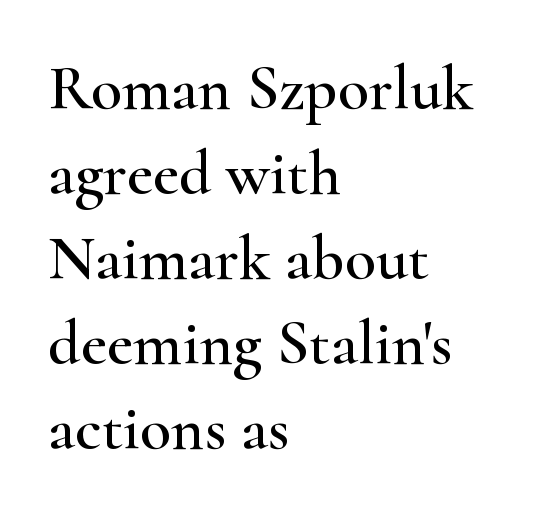
Check under the words: just untouched page. Is there any slant? The stems are plumb. One-word summary of the alignment: left. Inter-character spacing is left at the font's built-in metrics. I'd call this a serif setting — the letters wear small feet. A typesetter would call this leading conventional body-copy spacing.
